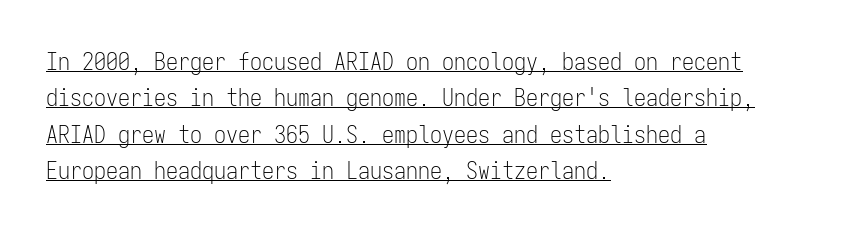
Is the stroke heavy? The answer is a plain regular-or-lighter. If you drew a line through each stem, it would be perfectly vertical. Vertical spacing — default. A classic flush-left, rag-right setting is used for this passage.
